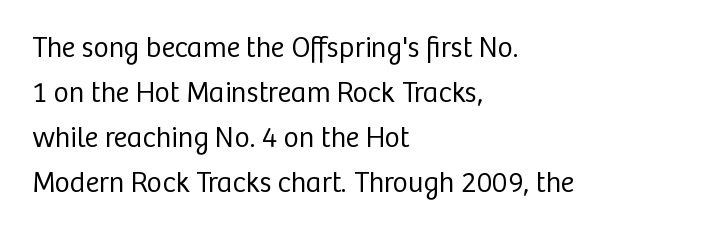
Q: Is the text bold? A: No.
Q: Is the text italic (slanted)? A: No, it is upright.
Q: Is the typeface a serif or a sans-serif typeface? A: Sans-serif.
Q: Is the text underlined? A: No.
Q: How is the paragraph aligned? A: Left-aligned.
Q: Is the spacing between letters normal or unusually wide? A: Normal.
Q: Is the spacing between lines tight, normal or loose? A: Normal.
Q: Width (condensed, normal, or wide)? A: Normal.
Q: Stroke contrast? A: Low.
Q: x-height? A: Medium.
Q: Monospaced? A: No.
